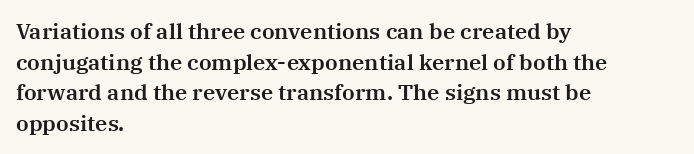
If you drew a line through each stem, it would be perfectly vertical. Honestly, the letter spacing is just normal — you wouldn't notice it. The words here are not underlined. Notice how the passage keeps a crisp vertical edge on the left only. Interline gaps are of average width in this sample.
